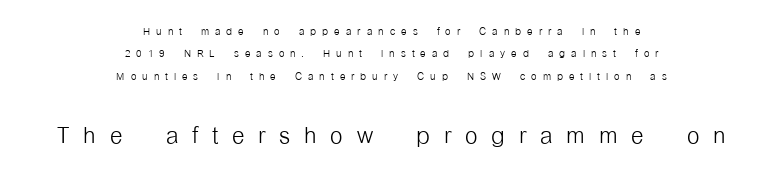
{"serif": "no", "italic": "no", "bold": "no", "weight": "light", "width": "condensed", "stroke_contrast": "low", "x_height": "medium", "monospaced": "no", "underline": "no", "align": "center", "line_spacing": "normal", "line_spacing_ratio": 1.59, "letter_spacing": "wide", "letter_spacing_em": 0.43, "larger_block": "second", "size_ratio": 2.29, "glyph_px": 32}
